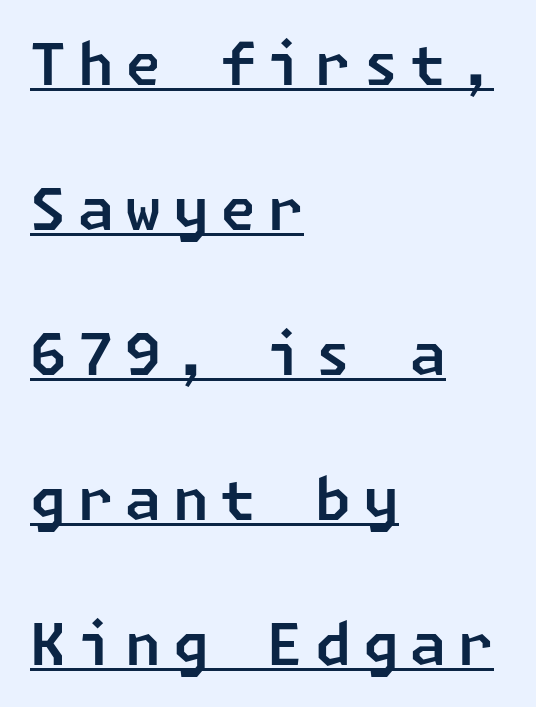
The sample's only ornament is a line tracing under the words. Caption: expanded tracking, letters set apart. Each new line begins a long way beneath the previous one. Compared with a centered layout, this one pins lines to the left instead. To sum up the face: it is a sans, with no serifs.
